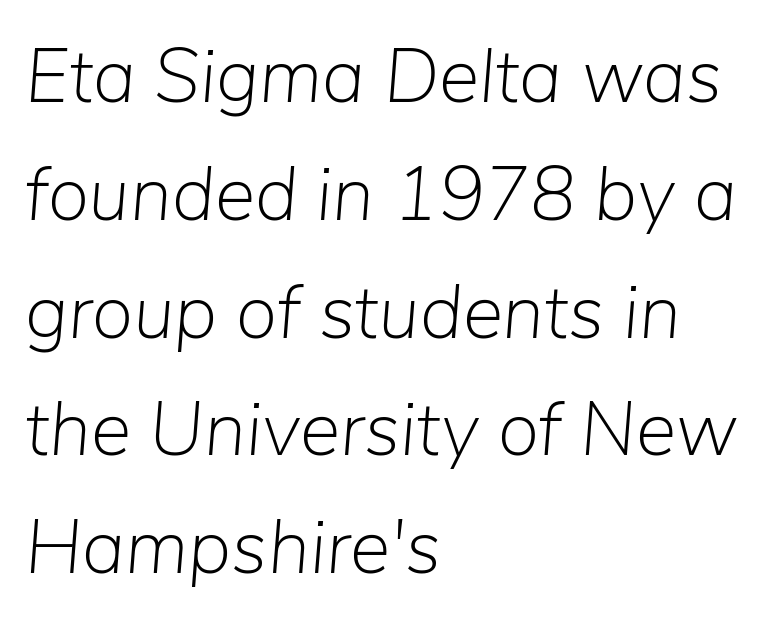
Any mark beneath the type? The region is blank. Vertically, the passage feels balanced, rows spaced as you'd expect. The rendering keeps characters at their native spacing. Characters are canted at an angle relative to the baseline's perpendicular. Layout note: lines flush left. Character widths vary here, with narrow letters taking less room than wide ones.
